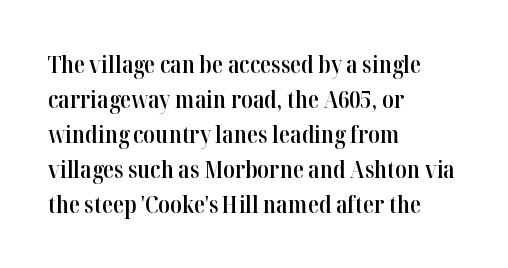
Teacher's note: observe the even left margin — that is flush-left alignment. The letters stand upright; this is a roman face. The string is rendered with underlining switched off. A somewhat darkened texture: the type is semibold rather than bold.
